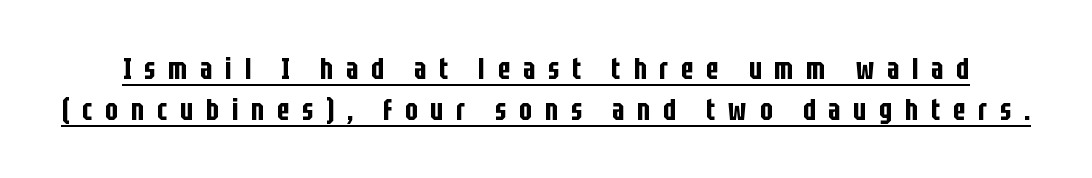
You could only call the tracking loose — the letters float apart. Character widths vary here, with narrow letters taking less room than wide ones. A rule runs beneath these lines of type. Baseline-to-baseline distance is the conventional proportion of letter height. The typography opts for an upright posture over an oblique one. Serif or sans? Sans — the stroke terminals are bare.
